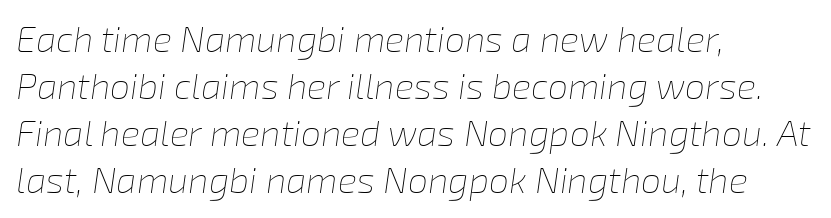
Q: Is the text bold? A: No.
Q: Is the text italic (slanted)? A: Yes, it leans right by about 8 degrees.
Q: Is the text underlined? A: No.
Q: How is the paragraph aligned? A: Left-aligned.
Q: Is the spacing between letters normal or unusually wide? A: Normal.
Q: Is the spacing between lines tight, normal or loose? A: Normal.
Q: Width (condensed, normal, or wide)? A: Normal.
Q: Stroke contrast? A: Low.
Q: x-height? A: Medium.
Q: Monospaced? A: No.
